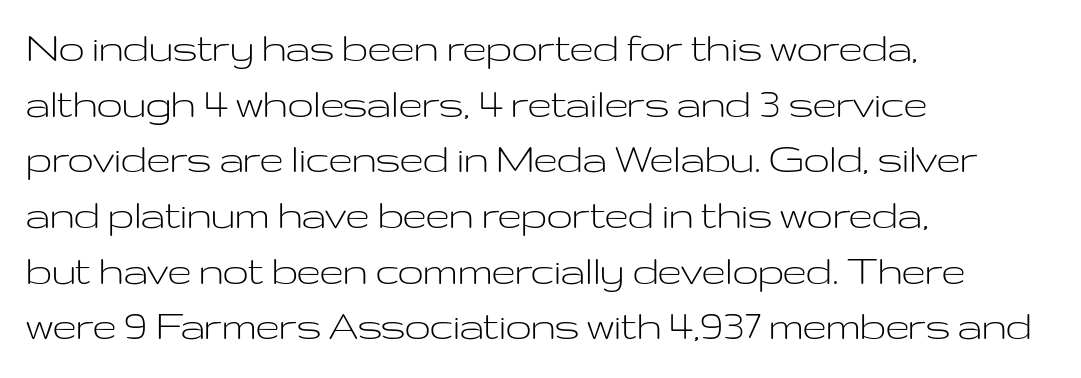
Q: Is the text bold? A: No.
Q: Is the text italic (slanted)? A: No, it is upright.
Q: Is the typeface a serif or a sans-serif typeface? A: Sans-serif.
Q: Is the text underlined? A: No.
Q: How is the paragraph aligned? A: Left-aligned.
Q: Is the spacing between letters normal or unusually wide? A: Normal.
Q: Width (condensed, normal, or wide)? A: Wide.
Q: Stroke contrast? A: Low.
Q: x-height? A: Medium.
Q: Monospaced? A: No.
